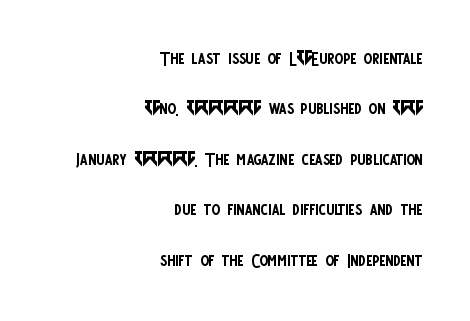
Q: Is the text bold? A: No.
Q: Is the text italic (slanted)? A: No, it is upright.
Q: Is the text underlined? A: No.
Q: How is the paragraph aligned? A: Right-aligned.
Q: Is the spacing between letters normal or unusually wide? A: Normal.
Q: Is the spacing between lines tight, normal or loose? A: Loose.
